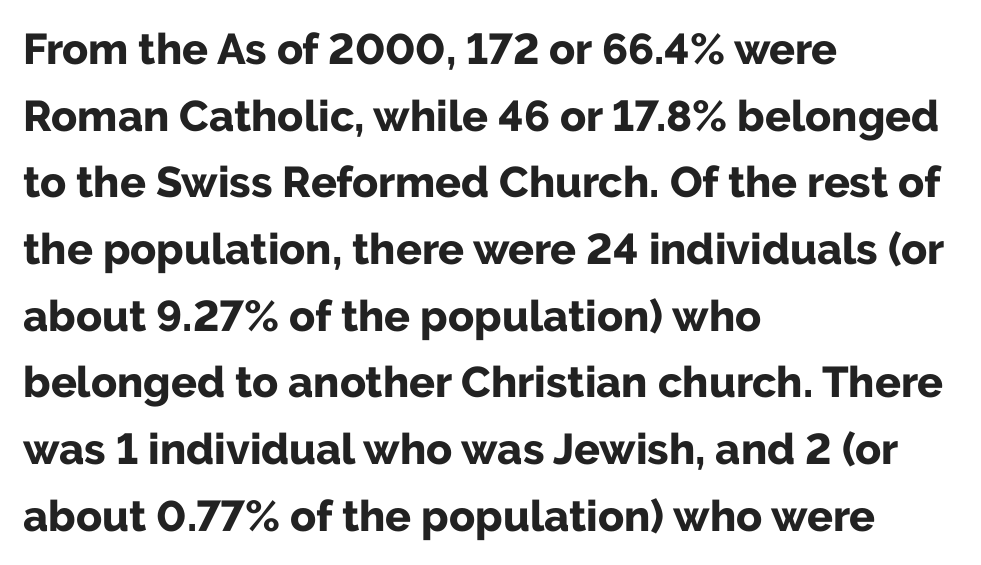
Q: Is the text bold? A: Yes.
Q: Is the text italic (slanted)? A: No, it is upright.
Q: Is the typeface a serif or a sans-serif typeface? A: Sans-serif.
Q: Is the text underlined? A: No.
Q: How is the paragraph aligned? A: Left-aligned.
Q: Is the spacing between letters normal or unusually wide? A: Normal.
Q: Is the spacing between lines tight, normal or loose? A: Normal.
Q: Width (condensed, normal, or wide)? A: Normal.
Q: Stroke contrast? A: Low.
Q: x-height? A: Medium.
Q: Monospaced? A: No.
